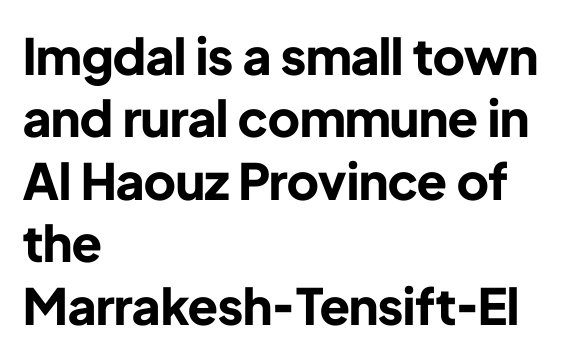
Q: Is the text bold? A: Yes.
Q: Is the text italic (slanted)? A: No, it is upright.
Q: Is the typeface a serif or a sans-serif typeface? A: Sans-serif.
Q: Is the text underlined? A: No.
Q: How is the paragraph aligned? A: Left-aligned.
Q: Is the spacing between letters normal or unusually wide? A: Normal.
Q: Is the spacing between lines tight, normal or loose? A: Normal.
Q: Width (condensed, normal, or wide)? A: Normal.
Q: Stroke contrast? A: Low.
Q: x-height? A: Medium.
Q: Monospaced? A: No.
